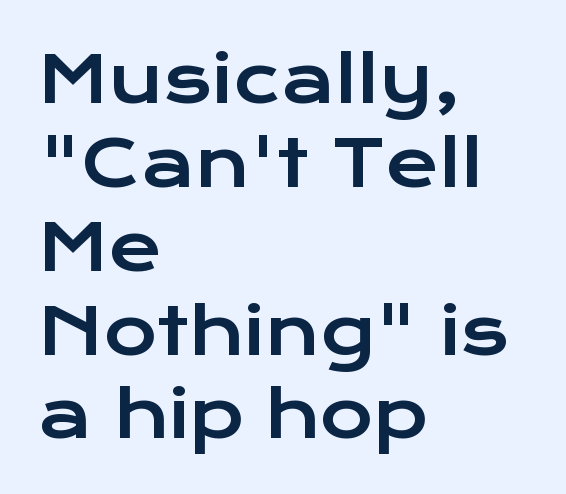
Each letter keeps its own natural width here, so spacing adapts to shape. The rendering anchors every line to the left-hand side. Examine the stroke ends and you'll find no serifs. The glyphs are unaccompanied by any horizontal stroke below them.
